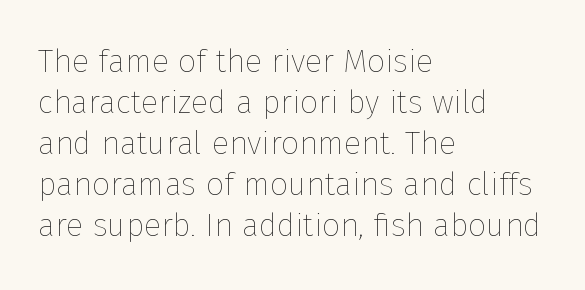
{"italic": "no", "bold": "no", "weight": "thin", "width": "normal", "stroke_contrast": "low", "x_height": "medium", "monospaced": "no", "underline": "no", "align": "left", "line_spacing": "normal", "line_spacing_ratio": 1.28, "letter_spacing": "normal", "letter_spacing_em": 0.0, "glyph_px": 32}
